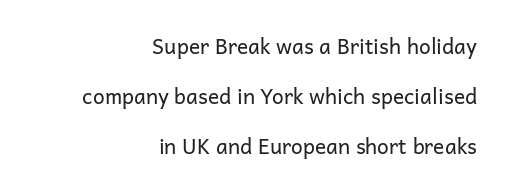
The image shows 21 px text type, upright; set right-aligned, loose line spacing (2.38x), normal letter spacing, not underlined.
